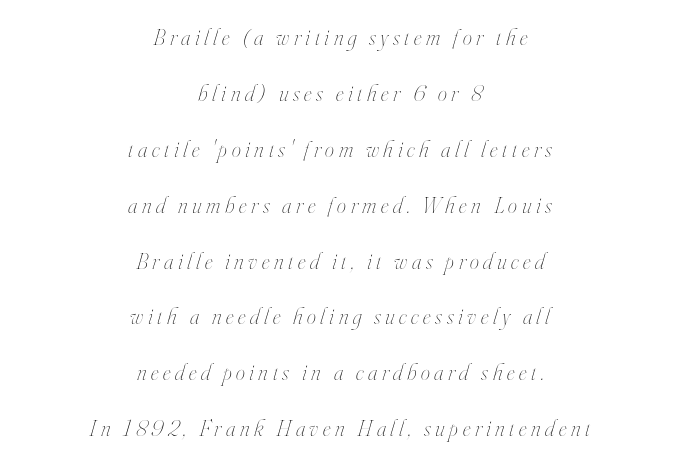
{"italic": "yes", "lean": "right", "slant_degrees": 16, "bold": "no", "underline": "no", "align": "center", "line_spacing": "loose", "line_spacing_ratio": 2.43, "letter_spacing": "wide", "letter_spacing_em": 0.2, "glyph_px": 23}
